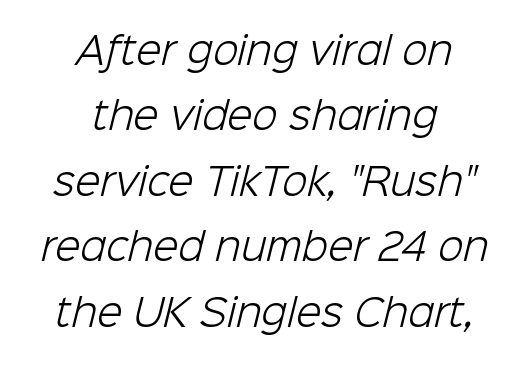
The image shows 37 px light sans-serif type; set centered, line spacing 1.77x, normal letter spacing, not underlined; low stroke contrast and a medium x-height.
